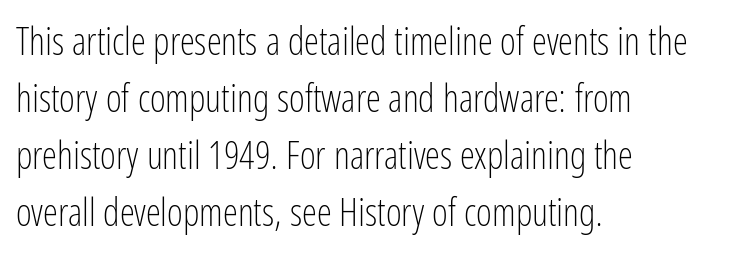
The image shows 38 px light, condensed sans-serif type, upright; set left-aligned, normal line spacing (1.5x), normal letter spacing, not underlined; low stroke contrast and a medium x-height.
